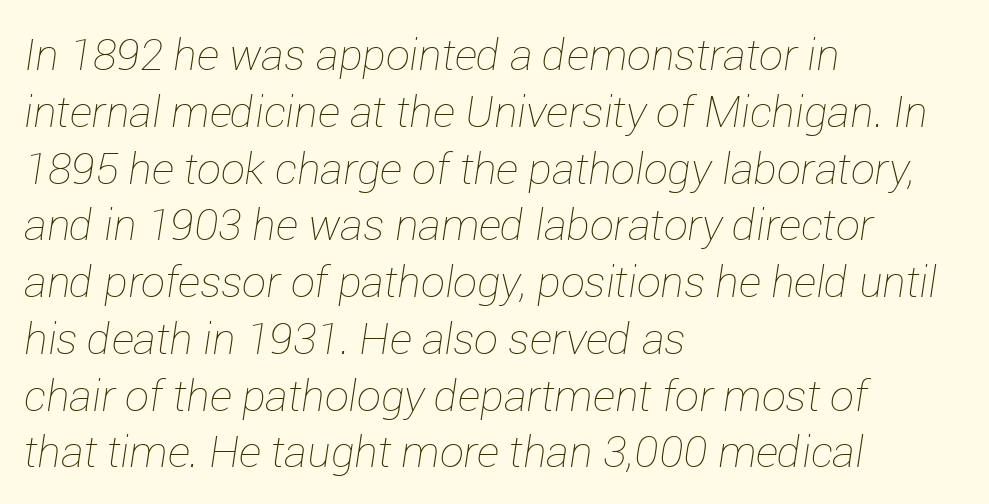
The letters sit at their default tracking, neither squeezed nor spread. A student would call this left alignment; a typographer would say flush left, rag right. A typesetter would call this proportional, since set widths differ per character. The line-height multiplier appears to be the usual default. The string is rendered with underlining switched off. Slanted lettering throughout.
